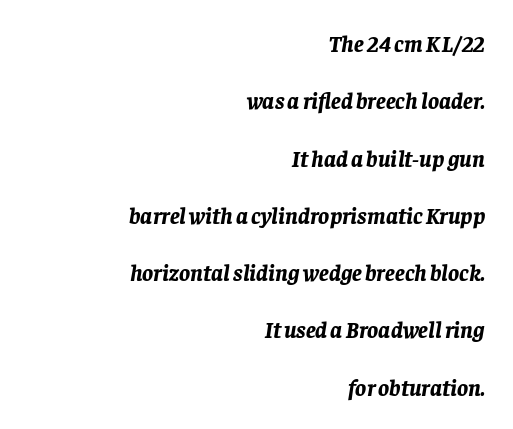
The image shows 23 px bold type, italic (leaning right); set right-aligned, loose line spacing (2.49x), normal letter spacing, not underlined.
